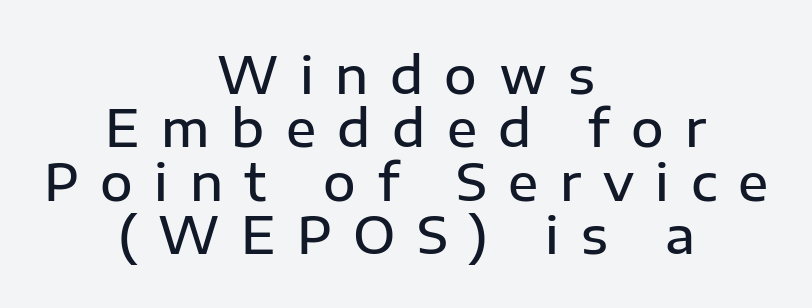
A bit beefed up — I'd call it semibold rather than bold. This sample has the flowing, uneven cadence of proportional lettering. Casual observation: everything's sitting right in the middle. The lettering holds an erect, upright posture throughout. Letter spacing: wide. Note: no serifs on the glyphs.
